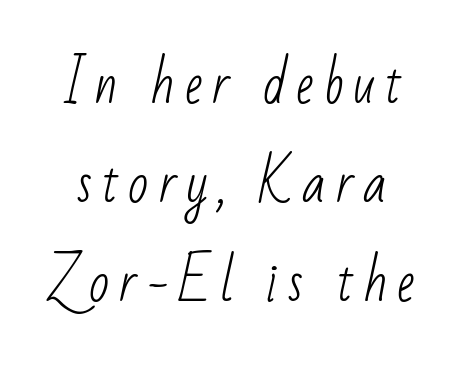
Varying glyph widths throughout — classic text-font behaviour. Nothing sits at the stroke ends, so this counts as sans-serif. Plain, unruled lines of type. The face looks like a standard text weight, possibly lighter.
